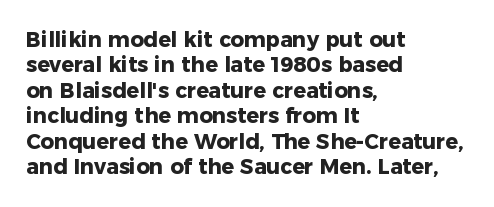
Q: Is the text bold? A: Yes.
Q: Is the text italic (slanted)? A: No, it is upright.
Q: Is the text underlined? A: No.
Q: How is the paragraph aligned? A: Left-aligned.
Q: Is the spacing between letters normal or unusually wide? A: Normal.
